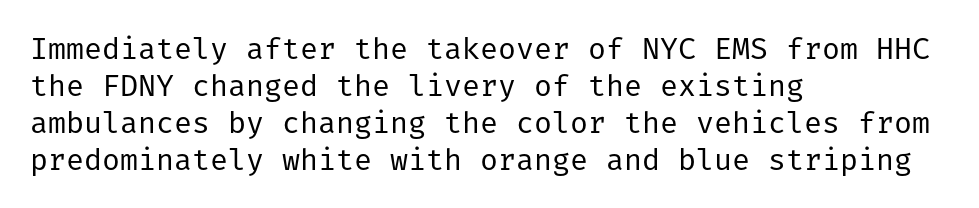
Q: Is the text bold? A: No.
Q: Is the text italic (slanted)? A: No, it is upright.
Q: Is the typeface a serif or a sans-serif typeface? A: Sans-serif.
Q: Is the text underlined? A: No.
Q: How is the paragraph aligned? A: Left-aligned.
Q: Is the spacing between letters normal or unusually wide? A: Normal.
Q: Width (condensed, normal, or wide)? A: Normal.
Q: Stroke contrast? A: Low.
Q: x-height? A: Medium.
